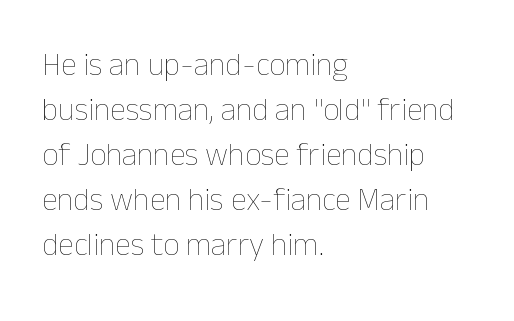
Q: Is the text bold? A: No.
Q: Is the text italic (slanted)? A: No, it is upright.
Q: Is the text underlined? A: No.
Q: How is the paragraph aligned? A: Left-aligned.
Q: Is the spacing between letters normal or unusually wide? A: Normal.
Q: Is the spacing between lines tight, normal or loose? A: Normal.
Q: Width (condensed, normal, or wide)? A: Normal.
Q: Stroke contrast? A: Low.
Q: x-height? A: Medium.
Q: Monospaced? A: No.
